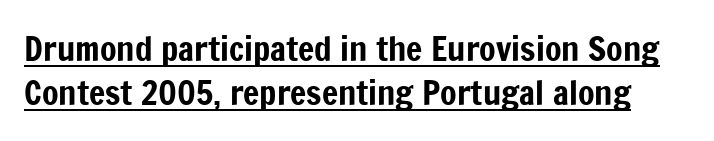
Q: Is the text italic (slanted)? A: No, it is upright.
Q: Is the typeface a serif or a sans-serif typeface? A: Sans-serif.
Q: Is the text underlined? A: Yes.
Q: Is the spacing between letters normal or unusually wide? A: Normal.
Q: Is the spacing between lines tight, normal or loose? A: Normal.
Q: Width (condensed, normal, or wide)? A: Condensed.
Q: Stroke contrast? A: Low.
Q: x-height? A: Medium.
Q: Monospaced? A: No.
